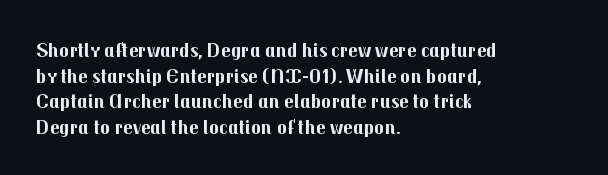
Q: Is the text bold? A: Yes.
Q: Is the text italic (slanted)? A: No, it is upright.
Q: Is the text underlined? A: No.
Q: How is the paragraph aligned? A: Left-aligned.
Q: Is the spacing between letters normal or unusually wide? A: Normal.
